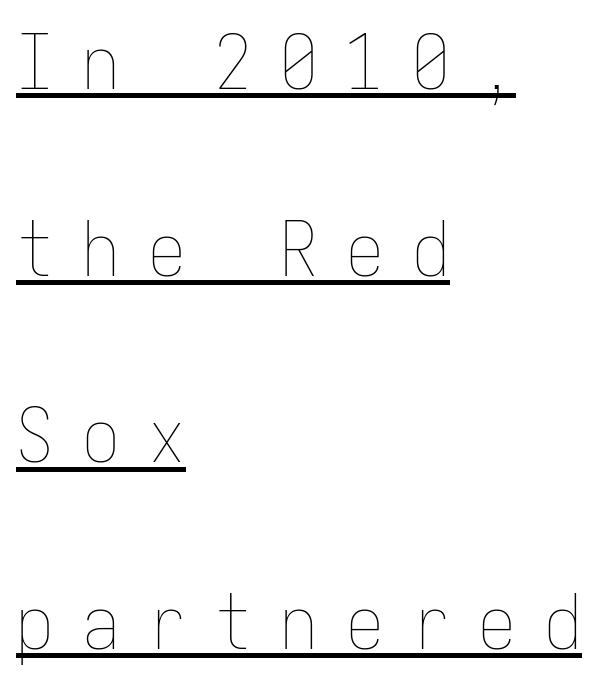
The image shows 75 px thin, condensed type, upright, monospaced; set left-aligned, loose line spacing (2.49x), unusually wide letter spacing (+0.38 em), underlined; low stroke contrast and a medium x-height.
